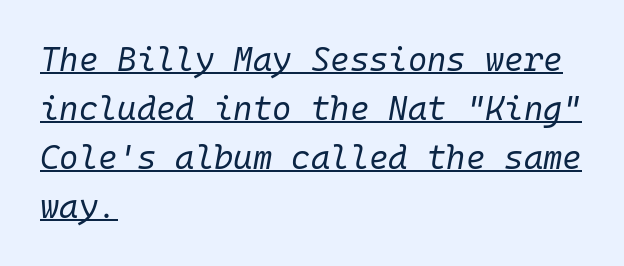
{"italic": "yes", "lean": "right", "slant_degrees": 10, "bold": "no", "weight": "regular", "width": "normal", "stroke_contrast": "low", "x_height": "medium", "monospaced": "yes", "underline": "yes", "align": "left", "line_spacing": "normal", "line_spacing_ratio": 1.48, "letter_spacing": "normal", "letter_spacing_em": 0.0, "glyph_px": 33}
